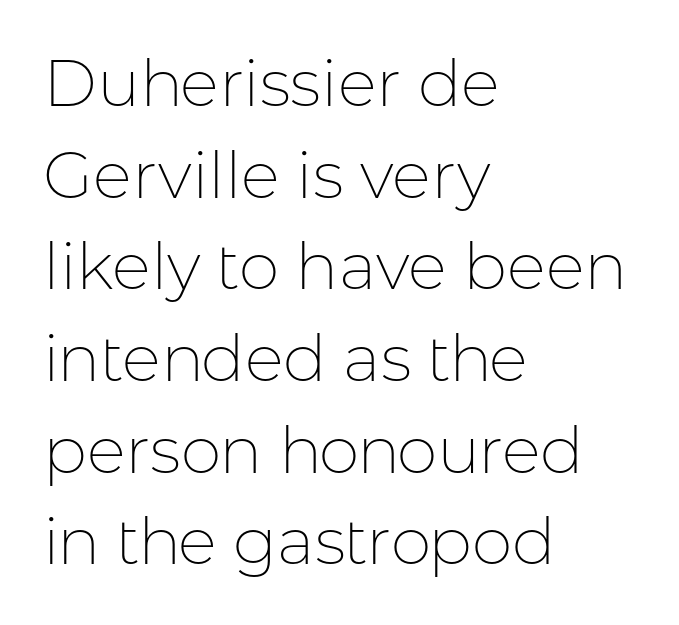
{"serif": "no", "italic": "no", "bold": "no", "weight": "thin", "width": "normal", "stroke_contrast": "low", "x_height": "medium", "monospaced": "no", "underline": "no", "align": "left", "line_spacing": "normal", "line_spacing_ratio": 1.41, "letter_spacing": "normal", "letter_spacing_em": 0.0, "glyph_px": 65}
